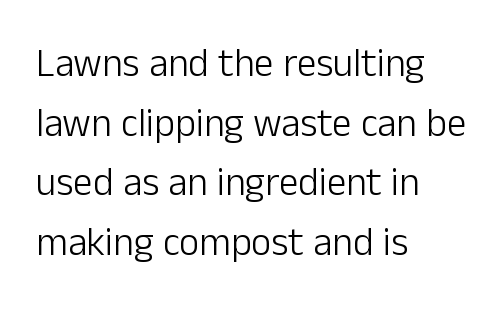
The image shows 39 px light sans-serif type, upright; set left-aligned, normal line spacing (1.53x), normal letter spacing, not underlined; low stroke contrast and a medium x-height.
